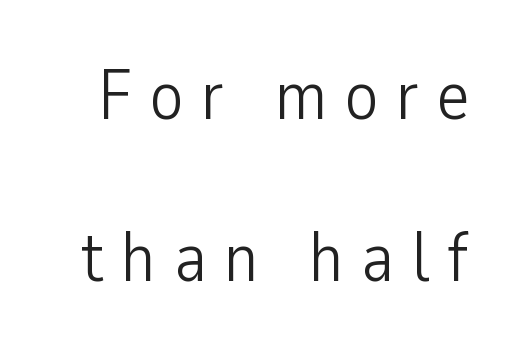
The typeface has the unassuming heft of standard copy or less. The font family rendered here belongs to the sans-serif group. A typesetter would call this leading open, well beyond the default. Beneath every word, the page is bare.
